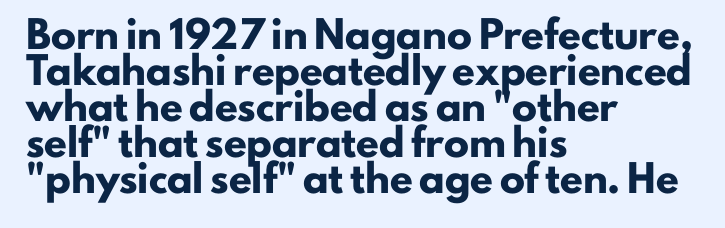
The image shows 25 px bold type, upright; set left-aligned, normal line spacing (1.44x), normal letter spacing, not underlined.
